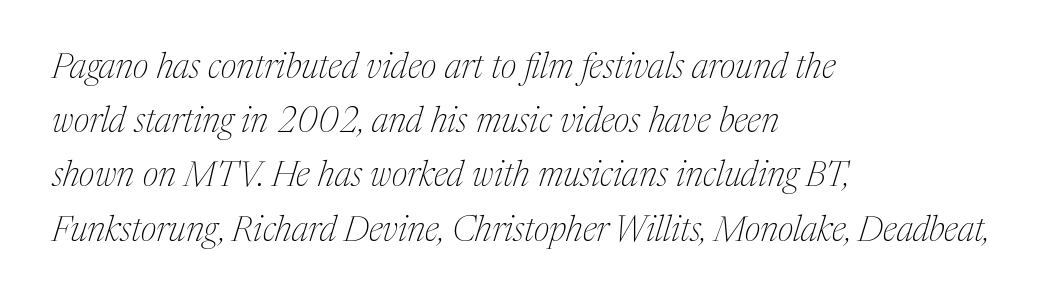
Horizontal bands of white between lines are of average thickness. The passage shown leans; its letterforms are oblique. Is the block centered? No — it sits flush against the left margin. In terms of letterform style, serifs are clearly present. Letter spacing: default.
